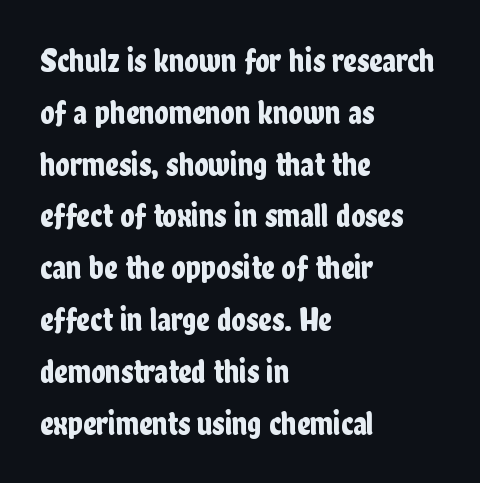
{"serif": "no", "italic": "no", "width": "condensed", "stroke_contrast": "low", "x_height": "medium", "monospaced": "no", "underline": "no", "align": "left", "line_spacing": "normal", "line_spacing_ratio": 1.57, "letter_spacing": "normal", "letter_spacing_em": 0.0, "glyph_px": 33}
